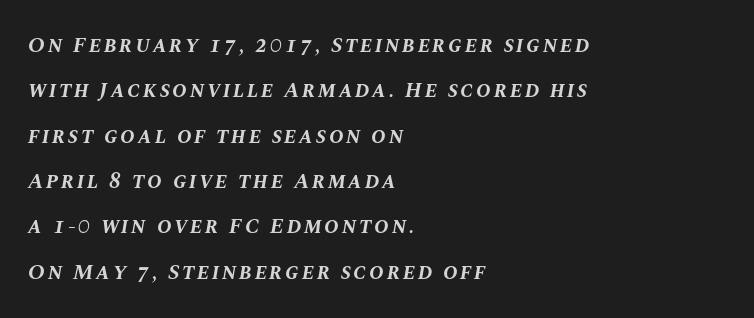
{"italic": "yes", "lean": "right", "slant_degrees": 10, "bold": "yes", "underline": "no", "align": "left", "line_spacing": "loose", "line_spacing_ratio": 2.06, "glyph_px": 22}
